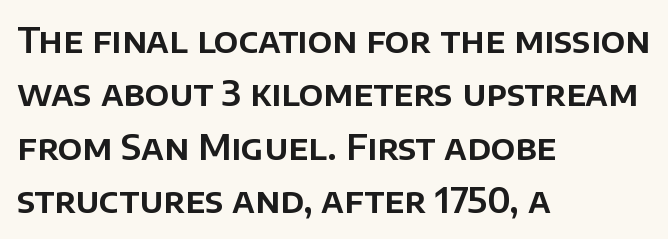
Interline gaps are of average width in this sample. Every character sits straight up, as roman type does. The glyphs are unaccompanied by any horizontal stroke below them. Character widths vary here, with narrow letters taking less room than wide ones. The paragraph shown leans on its left margin. Tracking value appears to be zero — textbook default spacing.
